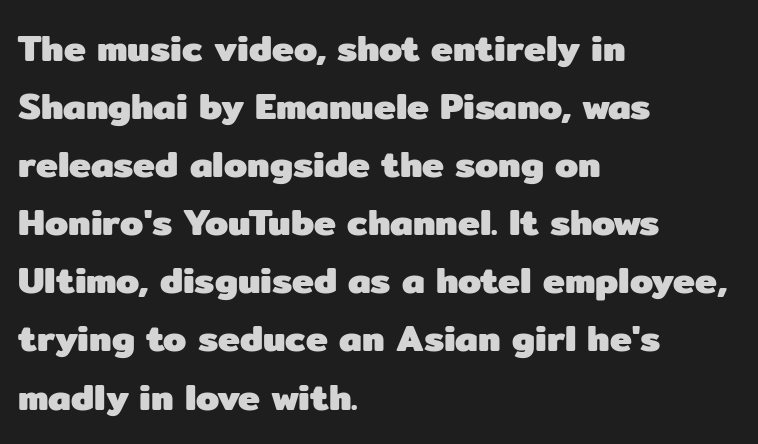
These lines are composed in type without serifs. The glyphs are unaccompanied by any horizontal stroke below them. All the whitespace from short lines collects on the right. Upright lettering throughout.
